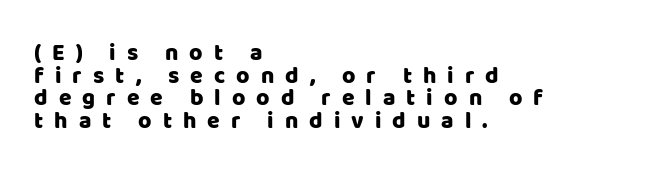
{"italic": "no", "underline": "no", "align": "left", "line_spacing": "tight", "line_spacing_ratio": 0.98, "letter_spacing": "wide", "letter_spacing_em": 0.48, "glyph_px": 23}
